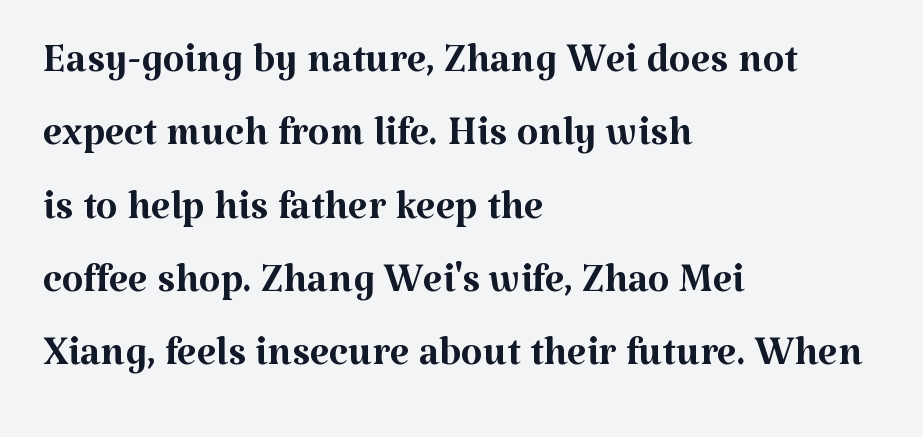
The image shows 56 px regular-weight serif type, upright; set left-aligned, normal line spacing (1.31x), normal letter spacing, not underlined; medium stroke contrast and a medium x-height.
